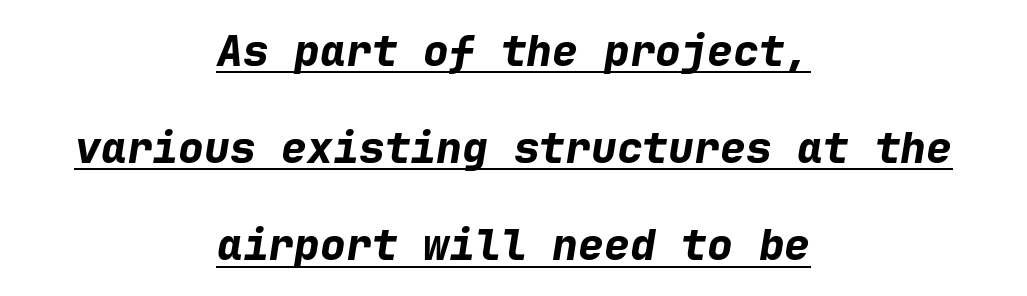
A typesetter would call this monospace, since all characters share one set width. Each line is balanced around a shared central axis. Notice how the stems are inclined rather than vertical — that's the hallmark of italics. Pretty heavy lettering here — definitely bold.
